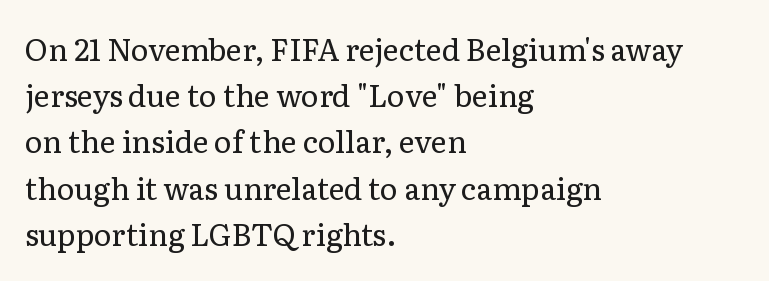
Q: Is the text bold? A: No.
Q: Is the text italic (slanted)? A: No, it is upright.
Q: Is the typeface a serif or a sans-serif typeface? A: Serif.
Q: Is the text underlined? A: No.
Q: How is the paragraph aligned? A: Left-aligned.
Q: Is the spacing between letters normal or unusually wide? A: Normal.
Q: Is the spacing between lines tight, normal or loose? A: Normal.
Q: Width (condensed, normal, or wide)? A: Normal.
Q: Stroke contrast? A: Low.
Q: x-height? A: Medium.
Q: Monospaced? A: No.
